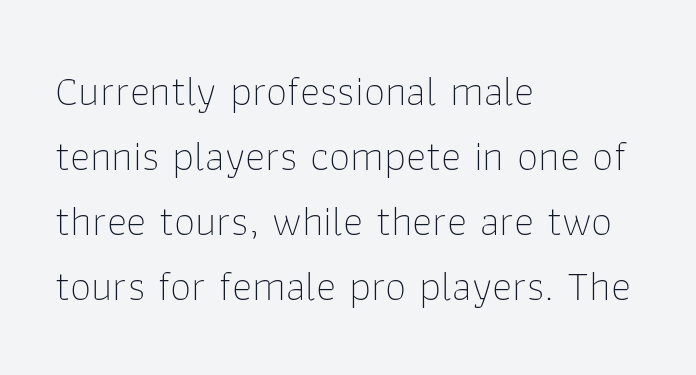
{"serif": "no", "italic": "no", "bold": "no", "weight": "thin", "width": "normal", "stroke_contrast": "low", "x_height": "medium", "monospaced": "no", "underline": "no", "align": "left", "line_spacing": "normal", "line_spacing_ratio": 1.51, "letter_spacing": "normal", "letter_spacing_em": 0.0, "glyph_px": 43}
